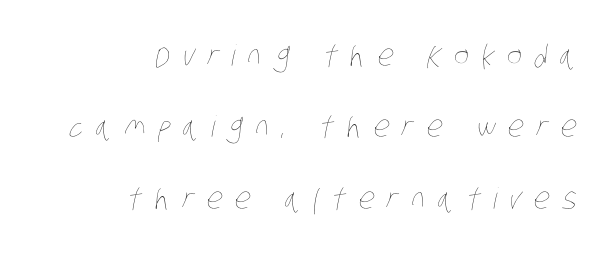
The image shows 29 px thin, condensed type; set right-aligned, loose line spacing (2.46x), unusually wide letter spacing (+0.43 em), not underlined; low stroke contrast and a large x-height.
